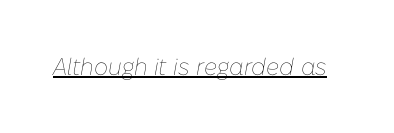
Think standard paragraph weight, or any step lighter than that. Notice how the stems are inclined rather than vertical — that's the hallmark of italics. The letters sit at their default tracking, neither squeezed nor spread. Check the space under the baseline: a stroke is drawn there.
